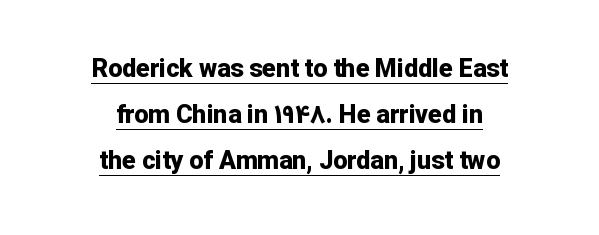
Underline: present. The letters stand upright; this is a roman face. Its strokes are broad and dark, the hallmark of bold type. Honestly, the letter spacing is just normal — you wouldn't notice it. The setting favours the middle, as headings and verse often do.
